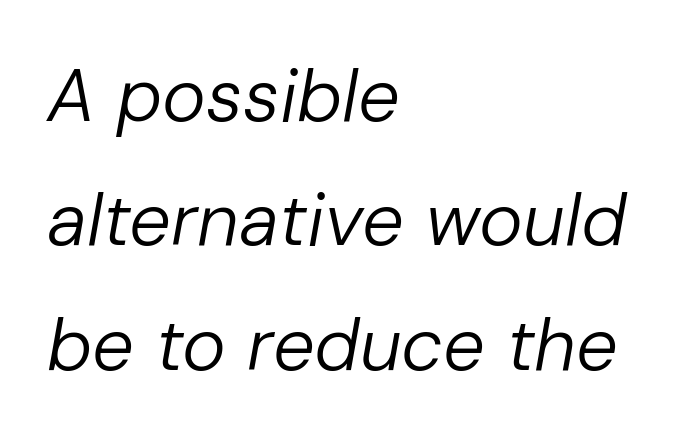
The image shows 74 px regular-weight type, italic (leaning right); set left-aligned, normal line spacing (1.68x), normal letter spacing, not underlined; low stroke contrast and a medium x-height.
